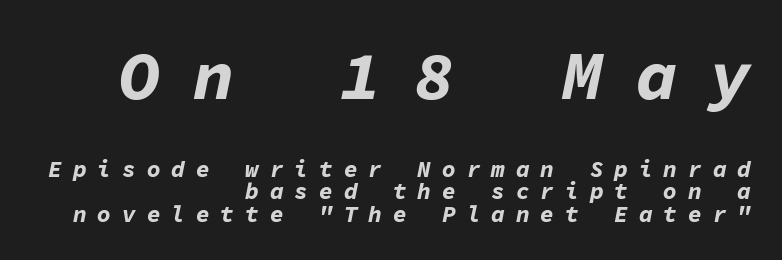
Q: Is the text bold? A: Yes.
Q: Is the text italic (slanted)? A: Yes, it leans right by about 11 degrees.
Q: Is the text underlined? A: No.
Q: How is the paragraph aligned? A: Right-aligned.
Q: Is the spacing between letters normal or unusually wide? A: Unusually wide.
Q: Is the spacing between lines tight, normal or loose? A: Tight.
Q: Which block of text is set in a larger size, the first (top) or the second (bottom)? A: The first (top) one.
Q: Width (condensed, normal, or wide)? A: Normal.
Q: Stroke contrast? A: Low.
Q: x-height? A: Medium.
Q: Monospaced? A: Yes.
